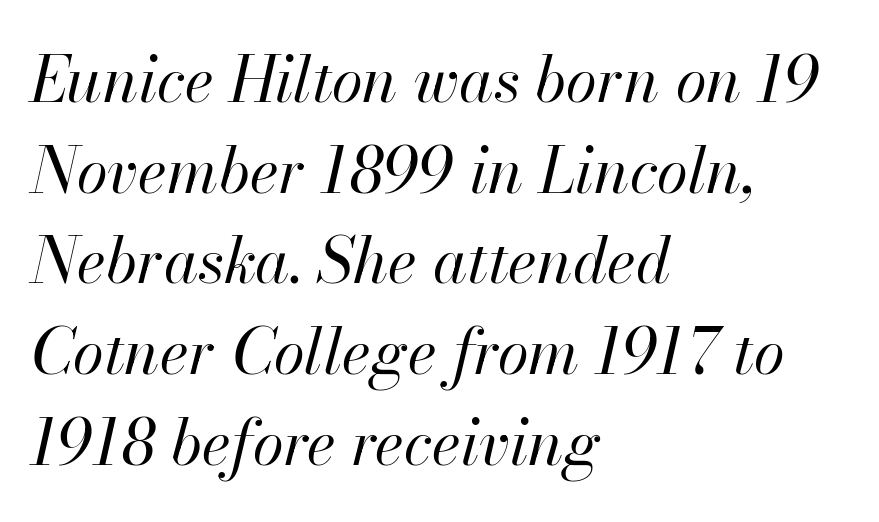
Q: Is the text bold? A: No.
Q: Is the text italic (slanted)? A: Yes, it leans right by about 13 degrees.
Q: Is the text underlined? A: No.
Q: How is the paragraph aligned? A: Left-aligned.
Q: Is the spacing between letters normal or unusually wide? A: Normal.
Q: Is the spacing between lines tight, normal or loose? A: Normal.
Q: Width (condensed, normal, or wide)? A: Normal.
Q: Stroke contrast? A: High.
Q: x-height? A: Small.
Q: Monospaced? A: No.
